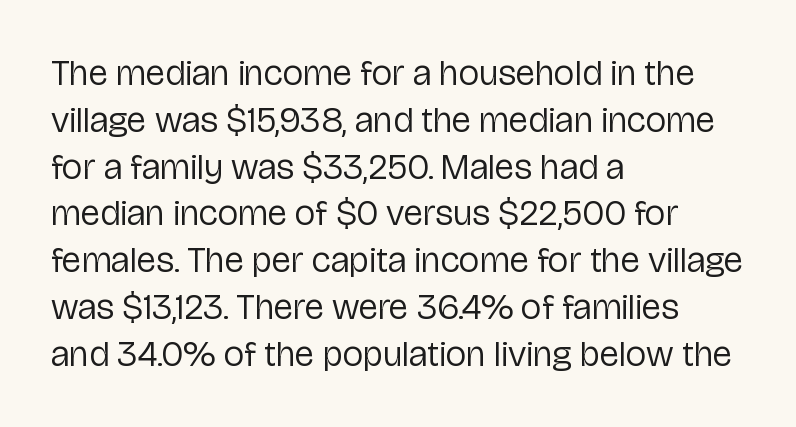
Q: Is the text bold? A: No.
Q: Is the text italic (slanted)? A: No, it is upright.
Q: Is the typeface a serif or a sans-serif typeface? A: Sans-serif.
Q: Is the text underlined? A: No.
Q: How is the paragraph aligned? A: Left-aligned.
Q: Is the spacing between letters normal or unusually wide? A: Normal.
Q: Is the spacing between lines tight, normal or loose? A: Normal.
Q: Width (condensed, normal, or wide)? A: Normal.
Q: Stroke contrast? A: Low.
Q: x-height? A: Medium.
Q: Monospaced? A: No.
